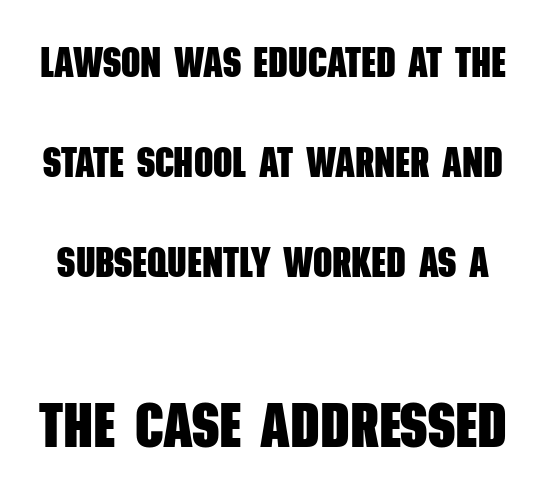
The image shows 63 px heavy, condensed sans-serif type; set loose line spacing (2.38x), normal letter spacing, not underlined; the second (bottom) block is 1.5x larger; low stroke contrast and a large x-height.
